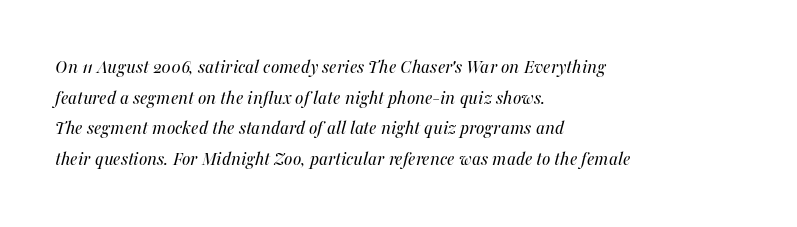
Q: Is the text bold? A: No.
Q: Is the text italic (slanted)? A: Yes, it leans right by about 16 degrees.
Q: Is the text underlined? A: No.
Q: How is the paragraph aligned? A: Left-aligned.
Q: Is the spacing between letters normal or unusually wide? A: Normal.
Q: Is the spacing between lines tight, normal or loose? A: Normal.
